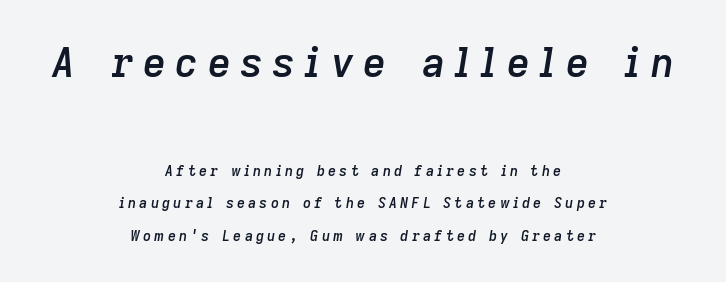
The image shows 40 px semibold type, italic (leaning right); set centered, loose line spacing (2.32x), unusually wide letter spacing (+0.23 em), not underlined; the first (top) block is 2.86x larger; low stroke contrast and a medium x-height.
